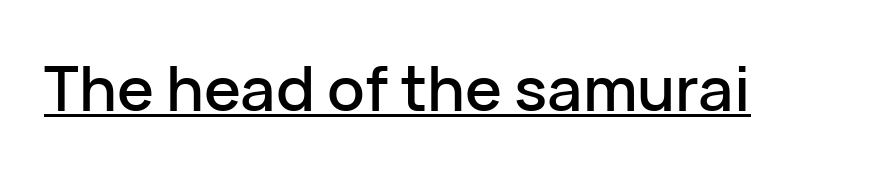
Think of a printed novel: that variable character pitch is what you see here. A continuous stroke trails under the words, as in a hyperlink. These lines are composed in type without serifs. The letters sit at their default tracking, neither squeezed nor spread.
